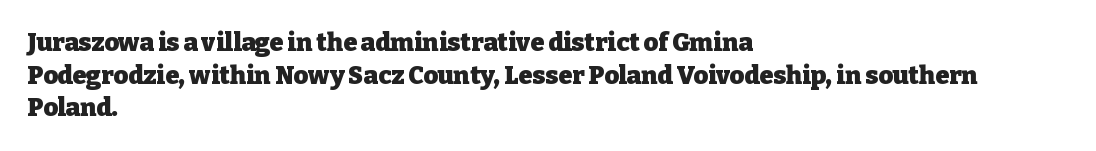
The image shows 25 px bold type, upright; set left-aligned, normal line spacing (1.31x), normal letter spacing, not underlined.
